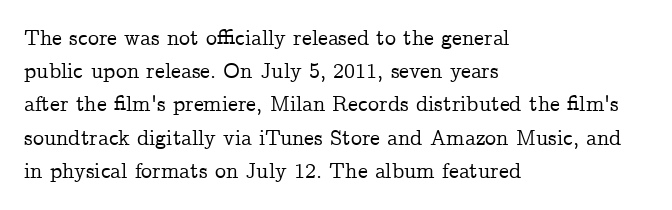
These lines keep a tight, regular rhythm from letter to letter. Vertical spacing — default. No word sits above an underline. The setting favours the left margin, as ordinary paragraphs usually do. The font's upright variant was chosen for this text.
